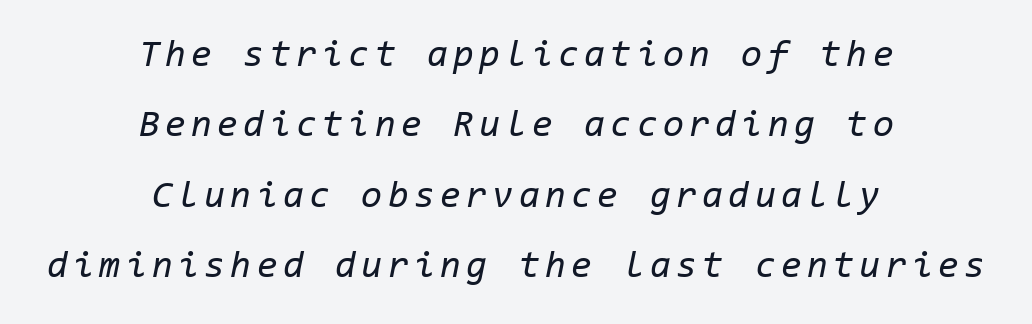
The image shows 38 px regular-weight type, italic (leaning right), monospaced; set centered, line spacing 1.85x, not underlined; low stroke contrast and a medium x-height.
